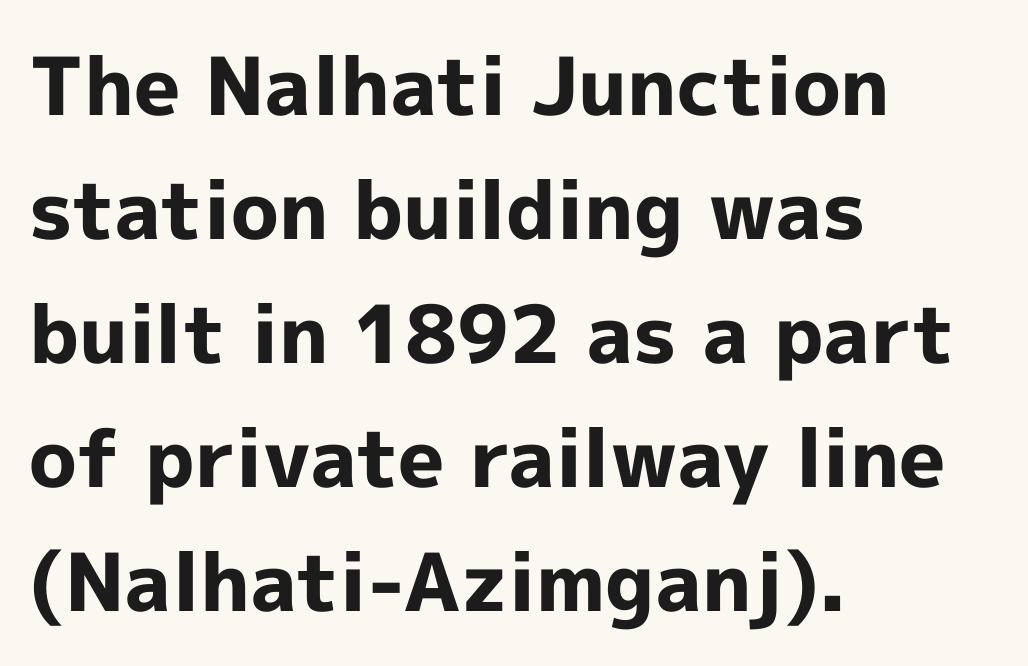
The image shows 80 px bold sans-serif type, upright; set left-aligned, normal line spacing (1.55x), normal letter spacing, not underlined; a medium x-height.
